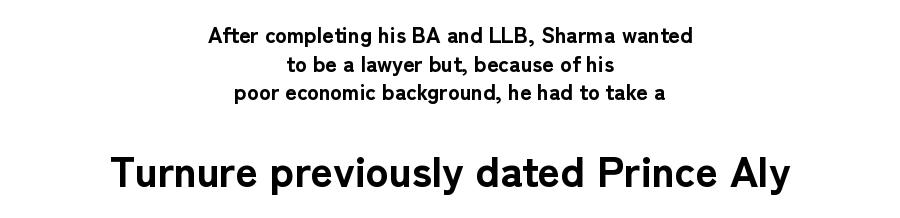
Varying glyph widths throughout — classic text-font behaviour. Weight: bold. Unmarked baselines from the first word to the last. The designer gave the closing block more size than the opening block. The paragraph has two soft edges and a firm central axis. The face used here is rendered with its standard letterfit.
